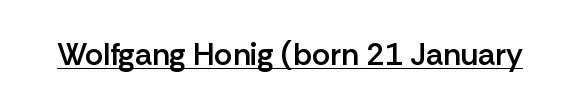
The image shows 31 px semibold sans-serif type, upright; set normal letter spacing, underlined; low stroke contrast and a medium x-height.
